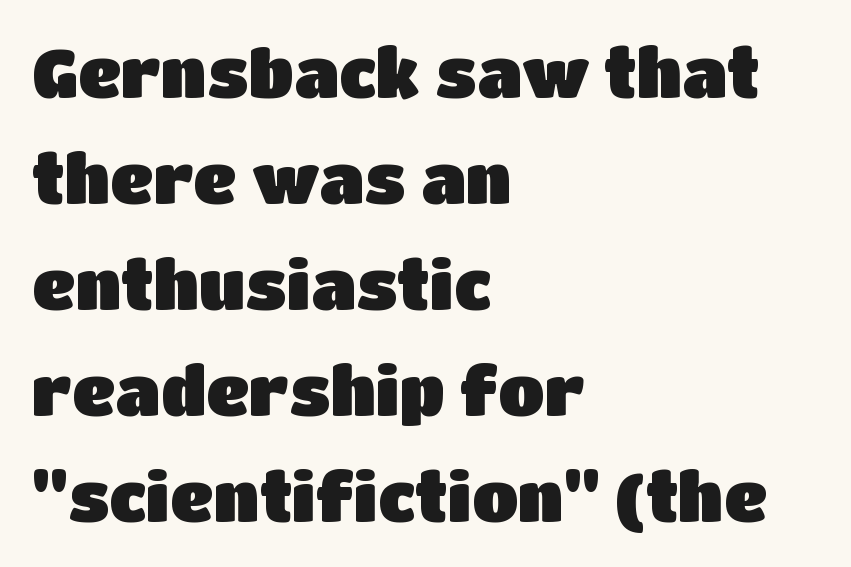
Q: Is the text italic (slanted)? A: No, it is upright.
Q: Is the typeface a serif or a sans-serif typeface? A: Sans-serif.
Q: Is the text underlined? A: No.
Q: How is the paragraph aligned? A: Left-aligned.
Q: Is the spacing between letters normal or unusually wide? A: Normal.
Q: Is the spacing between lines tight, normal or loose? A: Normal.
Q: Width (condensed, normal, or wide)? A: Normal.
Q: Stroke contrast? A: Low.
Q: x-height? A: Large.
Q: Monospaced? A: No.
